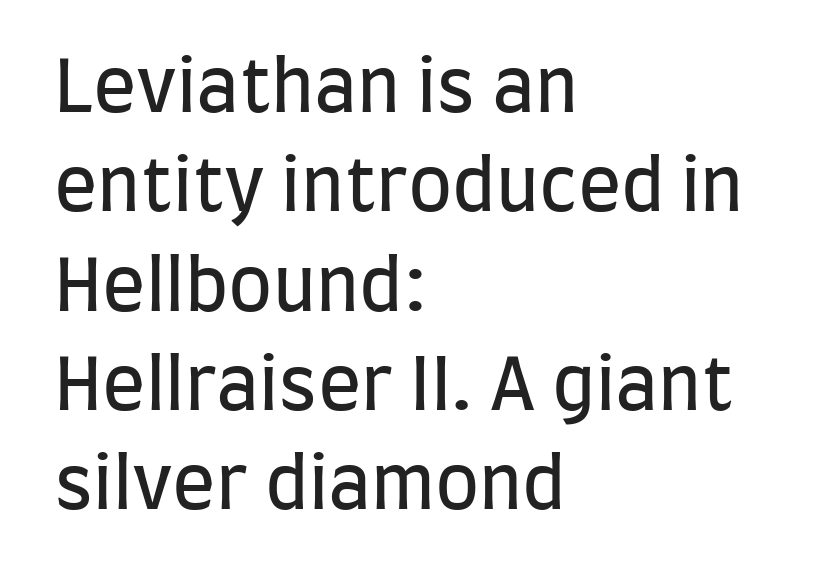
Q: Is the text bold? A: No.
Q: Is the text italic (slanted)? A: No, it is upright.
Q: Is the typeface a serif or a sans-serif typeface? A: Sans-serif.
Q: Is the text underlined? A: No.
Q: How is the paragraph aligned? A: Left-aligned.
Q: Is the spacing between letters normal or unusually wide? A: Normal.
Q: Is the spacing between lines tight, normal or loose? A: Normal.
Q: Width (condensed, normal, or wide)? A: Condensed.
Q: Stroke contrast? A: Low.
Q: x-height? A: Large.
Q: Monospaced? A: No.
